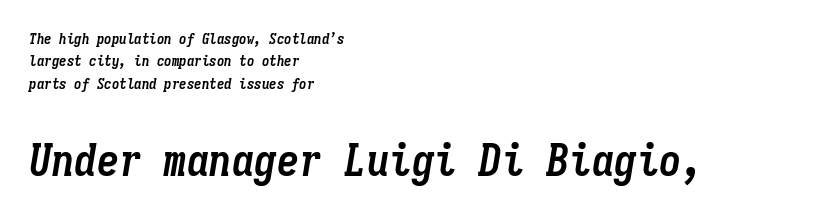
The rendering enlarges the type as you move from the upper chunk to the lower. These lines are set flush left with a ragged right edge. Descenders are the only things crossing below the line. Reading down the column, the eye jumps a familiar distance to each next line. Compared with ordinary roman type, these characters are visibly tilted.
